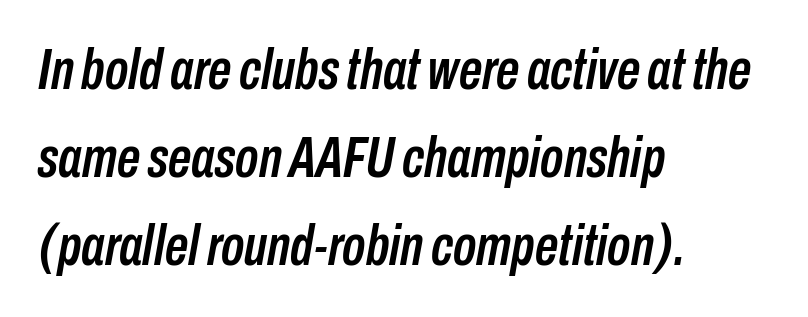
{"italic": "yes", "lean": "right", "slant_degrees": 10, "width": "condensed", "stroke_contrast": "low", "x_height": "medium", "monospaced": "no", "underline": "no", "align": "left", "line_spacing": "normal", "line_spacing_ratio": 1.52, "letter_spacing": "normal", "letter_spacing_em": 0.0, "glyph_px": 58}
